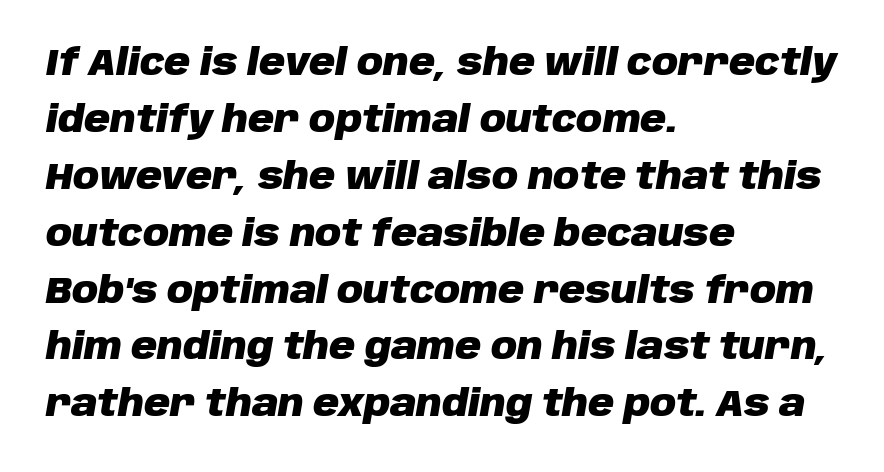
Q: Is the text bold? A: Yes.
Q: Is the text italic (slanted)? A: Yes, it leans right by about 10 degrees.
Q: Is the text underlined? A: No.
Q: How is the paragraph aligned? A: Left-aligned.
Q: Is the spacing between letters normal or unusually wide? A: Normal.
Q: Is the spacing between lines tight, normal or loose? A: Normal.
Q: Width (condensed, normal, or wide)? A: Normal.
Q: Stroke contrast? A: Low.
Q: x-height? A: Large.
Q: Monospaced? A: No.
